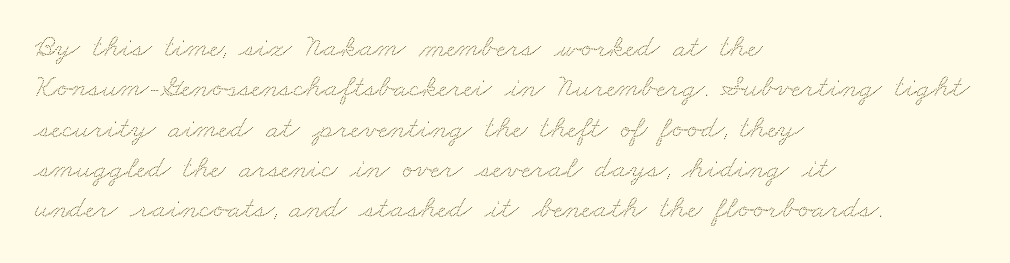
Q: Is the text underlined? A: No.
Q: How is the paragraph aligned? A: Left-aligned.
Q: Is the spacing between letters normal or unusually wide? A: Normal.
Q: Is the spacing between lines tight, normal or loose? A: Normal.
Q: Width (condensed, normal, or wide)? A: Wide.
Q: Stroke contrast? A: Low.
Q: x-height? A: Small.
Q: Monospaced? A: No.
